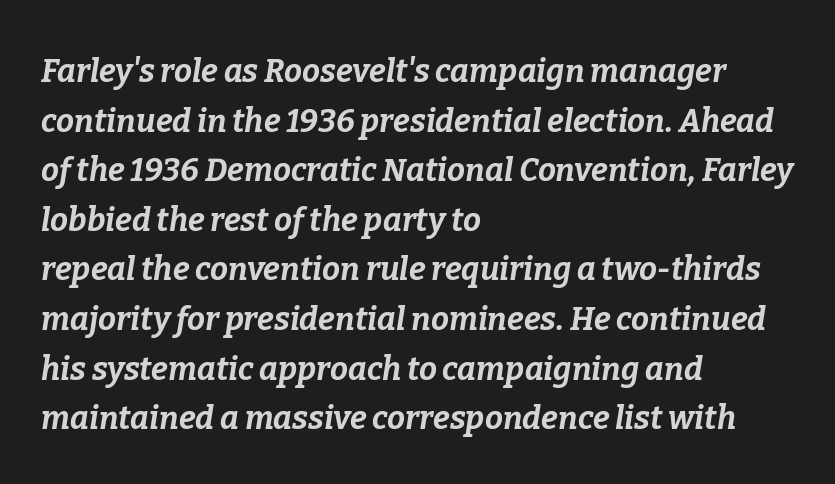
Observe the lean: these are italic letterforms. If you measured baseline to baseline, you'd find a middling distance. The type is set solid horizontally, with unmodified tracking. These lines are rendered in a variable-pitch font. The ragged edge is on the right, which tells us the setting is flush left.
